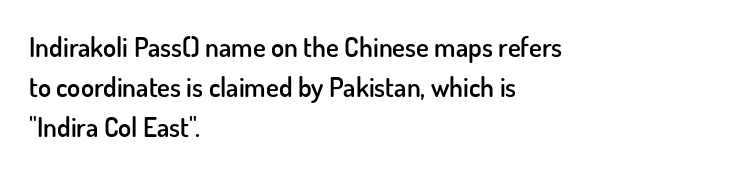
Q: Is the text bold? A: Semi-bold.
Q: Is the text italic (slanted)? A: No, it is upright.
Q: Is the text underlined? A: No.
Q: How is the paragraph aligned? A: Left-aligned.
Q: Is the spacing between letters normal or unusually wide? A: Normal.
Q: Is the spacing between lines tight, normal or loose? A: Normal.
